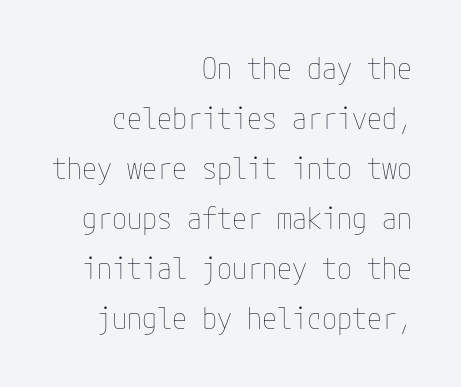
The image shows 30 px thin, condensed type, upright; set right-aligned, normal line spacing (1.67x), normal letter spacing, not underlined; low stroke contrast and a medium x-height.
